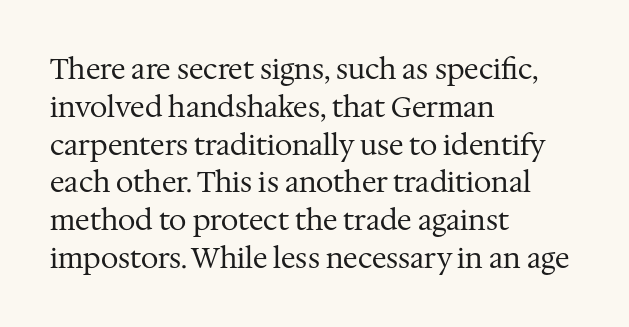
{"serif": "yes", "italic": "no", "bold": "no", "weight": "regular", "width": "normal", "stroke_contrast": "medium", "x_height": "medium", "monospaced": "no", "underline": "no", "align": "left", "line_spacing": "normal", "line_spacing_ratio": 1.35, "letter_spacing": "normal", "letter_spacing_em": 0.0, "glyph_px": 28}
